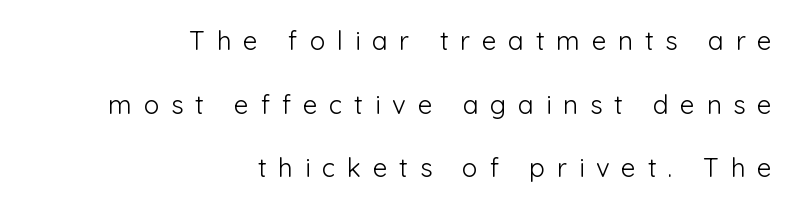
The lettering holds an erect, upright posture throughout. The letters look calm and open, with moderate or lighter stems. The space beneath each line is pristine and unruled. The passage is arranged like a letterhead date or caption credit — flush right. Look at the tracking — it's clearly loosened, letters drifting apart. Rows of type keep a wide berth in the vertical direction.
